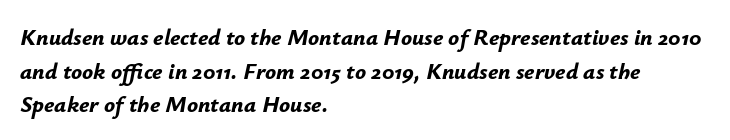
The image shows 23 px bold type, italic (leaning right); set left-aligned, normal line spacing (1.46x), normal letter spacing, not underlined.
